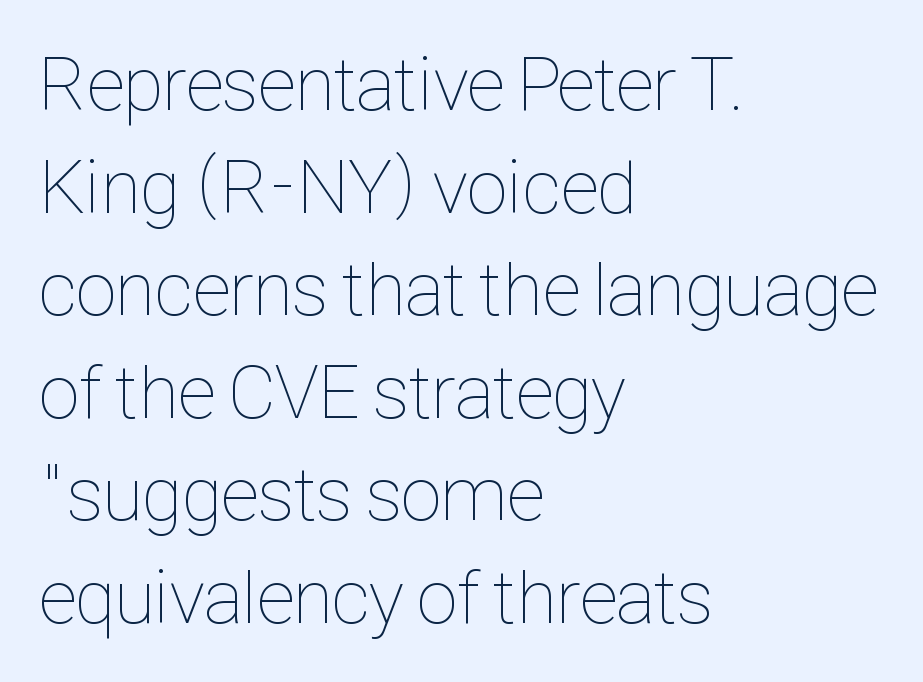
{"italic": "no", "bold": "no", "weight": "thin", "width": "condensed", "stroke_contrast": "low", "x_height": "medium", "monospaced": "no", "underline": "no", "align": "left", "line_spacing": "normal", "line_spacing_ratio": 1.35, "letter_spacing": "normal", "letter_spacing_em": 0.0, "glyph_px": 76}
